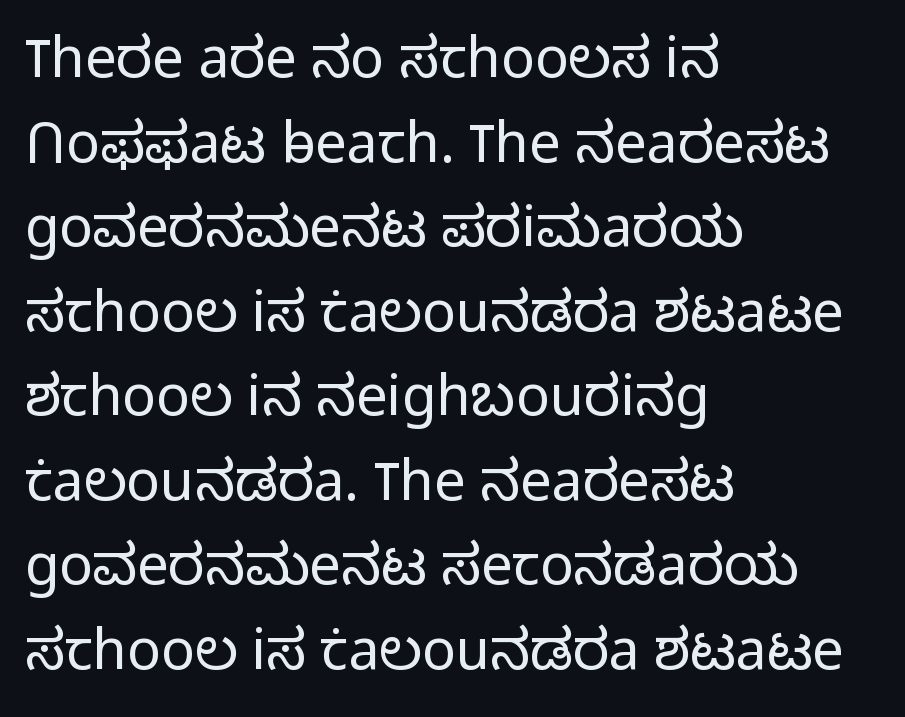
Each new line begins a customary step beneath the previous one. Characters remain perfectly vertical along every line. Tracking here is standard; glyphs follow each other at the usual distance. Anything drawn beneath the words? Only blank space.
